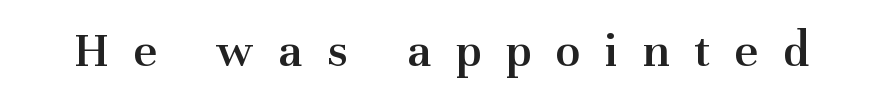
Q: Is the text bold? A: Semi-bold.
Q: Is the text italic (slanted)? A: No, it is upright.
Q: Is the typeface a serif or a sans-serif typeface? A: Serif.
Q: Is the text underlined? A: No.
Q: Is the spacing between letters normal or unusually wide? A: Unusually wide.
Q: Width (condensed, normal, or wide)? A: Normal.
Q: Stroke contrast? A: Medium.
Q: x-height? A: Medium.
Q: Monospaced? A: No.
